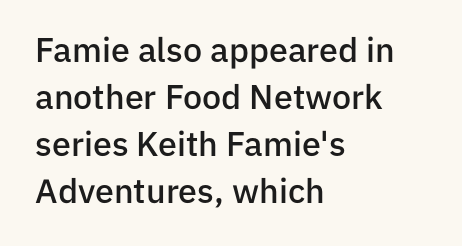
The image shows 34 px semibold sans-serif type, upright; set left-aligned, normal line spacing (1.38x), normal letter spacing, not underlined; low stroke contrast and a medium x-height.
